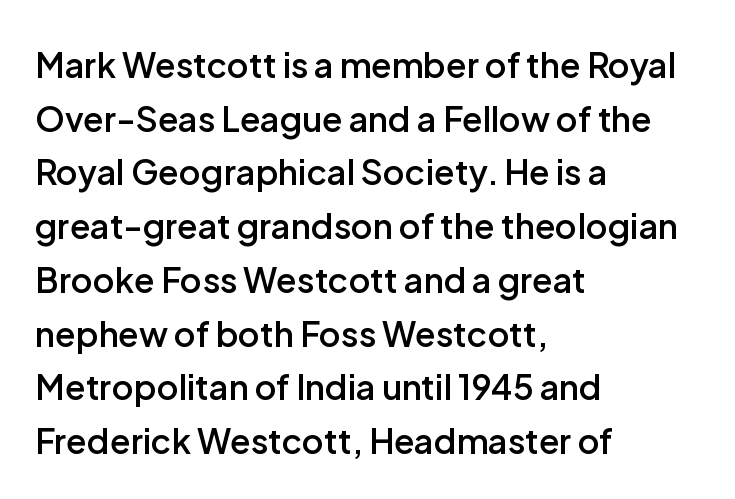
Tracking value appears to be zero — textbook default spacing. Line beginnings align vertically; line endings do not. These lines are rendered in a variable-pitch font. Font category for this specimen: sans-serif. Weight check: semibold — heavier than regular, not quite bold. This is the regular roman posture of the typeface.
